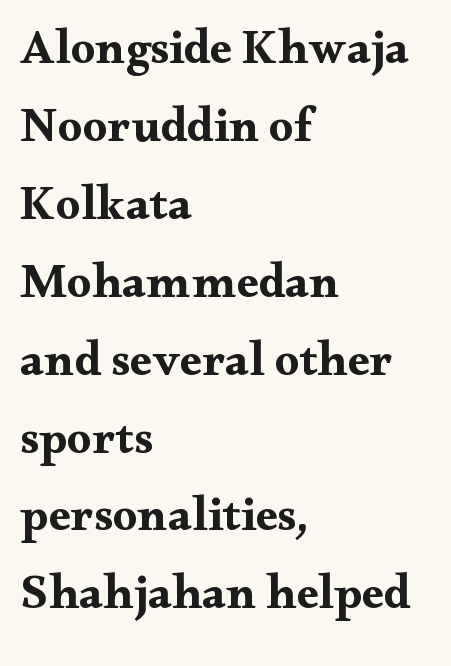
The image shows 49 px bold, wide serif type, upright; set left-aligned, normal line spacing (1.59x), normal letter spacing, not underlined; medium stroke contrast and a small x-height.
